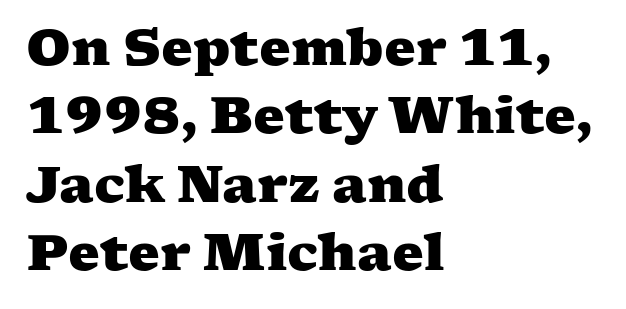
{"serif": "yes", "bold": "yes", "weight": "heavy", "width": "wide", "stroke_contrast": "medium", "x_height": "medium", "monospaced": "no", "underline": "no", "align": "left", "line_spacing": "normal", "line_spacing_ratio": 1.37, "letter_spacing": "normal", "letter_spacing_em": 0.0, "glyph_px": 50}
